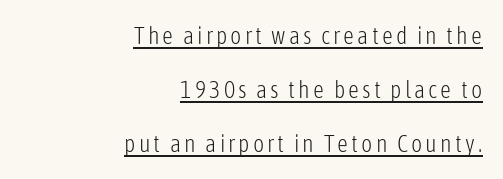
Q: Is the text bold? A: No.
Q: Is the text italic (slanted)? A: No, it is upright.
Q: Is the text underlined? A: Yes.
Q: How is the paragraph aligned? A: Right-aligned.
Q: Is the spacing between lines tight, normal or loose? A: Loose.
